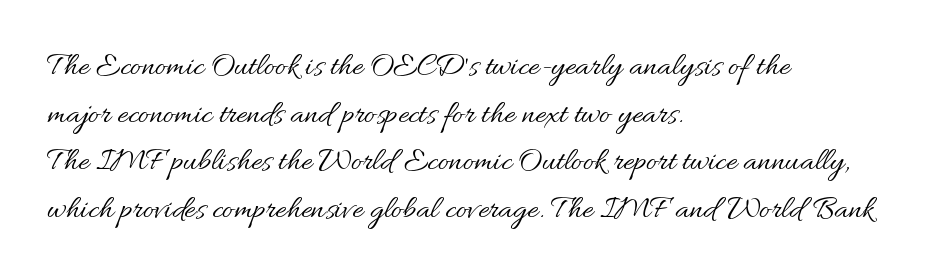
A typesetter would call this leading conventional body-copy spacing. Is this a heavy cut? Hardly; it is regular or lighter. No word sits above an underline.
